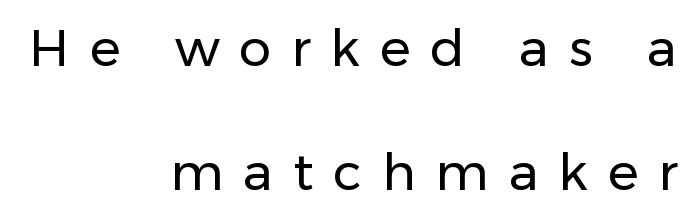
Any mark beneath the type? The region is blank. Every stem runs plumb, perpendicular to the baseline. The typeface chosen for these lines omits serifs. Is the type heavy? It reads as light-to-regular instead. Caption: expanded tracking, letters set apart.
